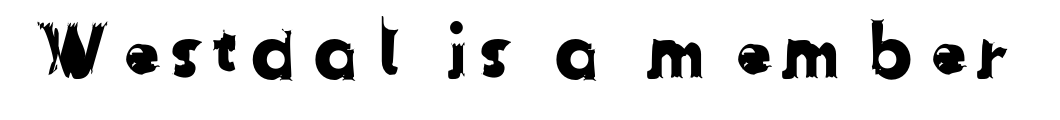
Varying glyph widths throughout — classic text-font behaviour. The zone under the glyphs is completely vacant. Stroke terminals: plain, sans-serif.
